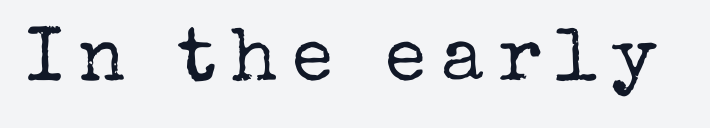
Q: Is the text bold? A: No.
Q: Is the text italic (slanted)? A: No, it is upright.
Q: Is the typeface a serif or a sans-serif typeface? A: Serif.
Q: Is the text underlined? A: No.
Q: Is the spacing between letters normal or unusually wide? A: Unusually wide.
Q: Width (condensed, normal, or wide)? A: Normal.
Q: Stroke contrast? A: Low.
Q: x-height? A: Medium.
Q: Monospaced? A: No.
